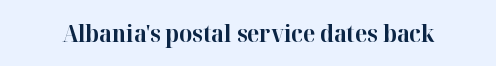
{"italic": "no", "bold": "yes", "underline": "no", "letter_spacing": "normal", "letter_spacing_em": 0.0, "glyph_px": 23}
